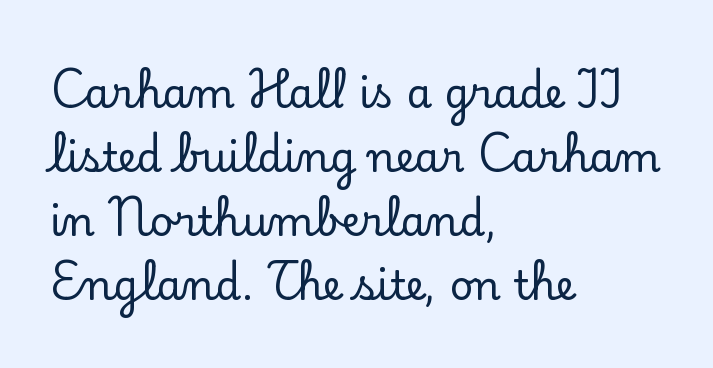
The image shows 41 px serif type, upright; set left-aligned, normal line spacing (1.56x), normal letter spacing, not underlined; low stroke contrast and a small x-height.
